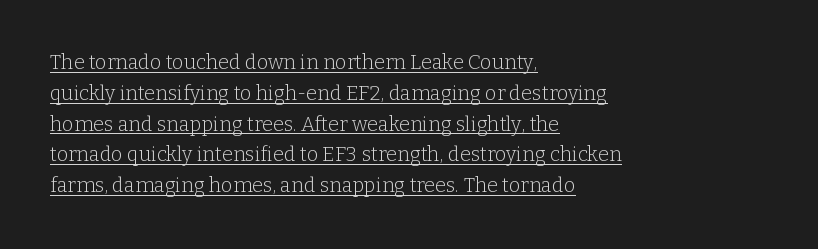
Q: Is the text bold? A: No.
Q: Is the text italic (slanted)? A: No, it is upright.
Q: Is the text underlined? A: Yes.
Q: How is the paragraph aligned? A: Left-aligned.
Q: Is the spacing between letters normal or unusually wide? A: Normal.
Q: Is the spacing between lines tight, normal or loose? A: Normal.
